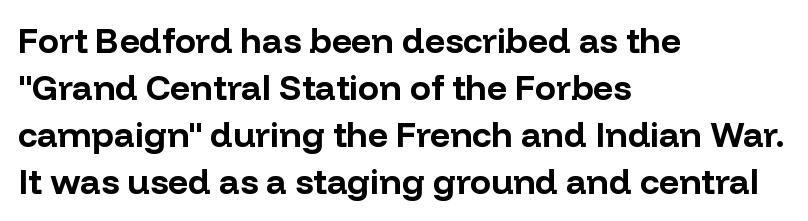
The image shows 35 px bold sans-serif type, upright; set left-aligned, normal line spacing (1.34x), normal letter spacing, not underlined; low stroke contrast and a medium x-height.
